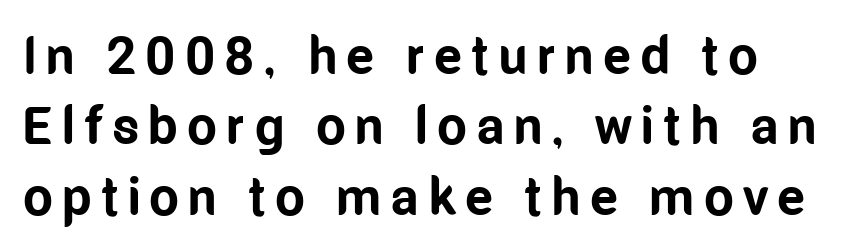
The image shows 53 px bold, condensed sans-serif type, upright; set normal line spacing (1.33x), not underlined; low stroke contrast and a medium x-height.
